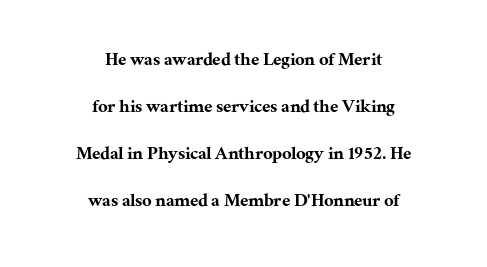
Style check: upright. Each line is balanced around a shared central axis. Honestly, the letter spacing is just normal — you wouldn't notice it. Students, observe: this is what heavily led, spacious text looks like. The space directly below the letters is spotless.
